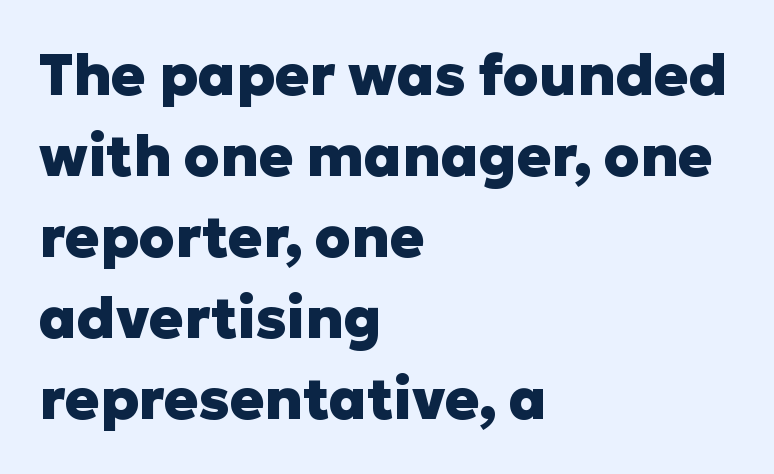
The image shows 57 px heavy sans-serif type, upright; set left-aligned, normal line spacing (1.42x), normal letter spacing, not underlined; low stroke contrast and a medium x-height.
